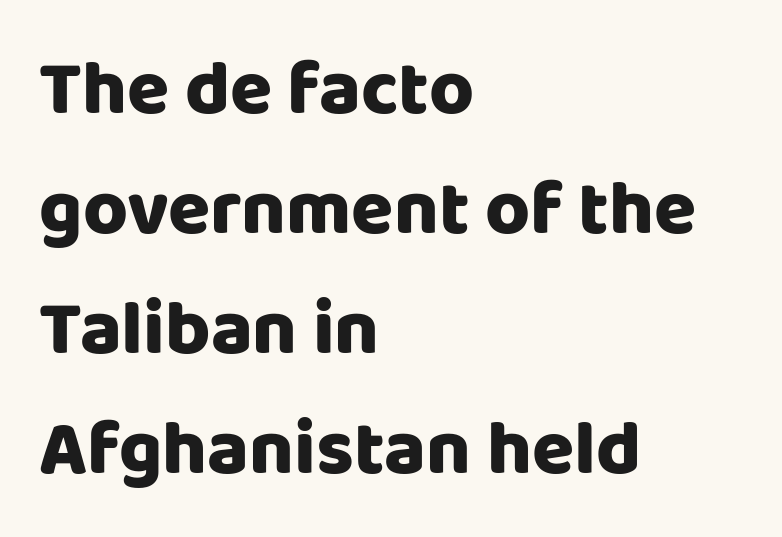
Q: Is the text italic (slanted)? A: No, it is upright.
Q: Is the typeface a serif or a sans-serif typeface? A: Sans-serif.
Q: Is the text underlined? A: No.
Q: How is the paragraph aligned? A: Left-aligned.
Q: Is the spacing between letters normal or unusually wide? A: Normal.
Q: Is the spacing between lines tight, normal or loose? A: Normal.
Q: Width (condensed, normal, or wide)? A: Normal.
Q: Stroke contrast? A: Low.
Q: x-height? A: Large.
Q: Monospaced? A: No.
